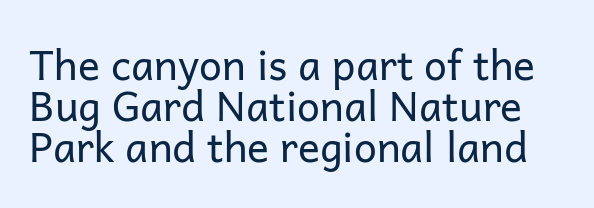
Q: Is the text bold? A: No.
Q: Is the text italic (slanted)? A: No, it is upright.
Q: Is the typeface a serif or a sans-serif typeface? A: Sans-serif.
Q: Is the text underlined? A: No.
Q: Is the spacing between letters normal or unusually wide? A: Normal.
Q: Is the spacing between lines tight, normal or loose? A: Tight.
Q: Width (condensed, normal, or wide)? A: Normal.
Q: Stroke contrast? A: Low.
Q: x-height? A: Medium.
Q: Monospaced? A: No.
